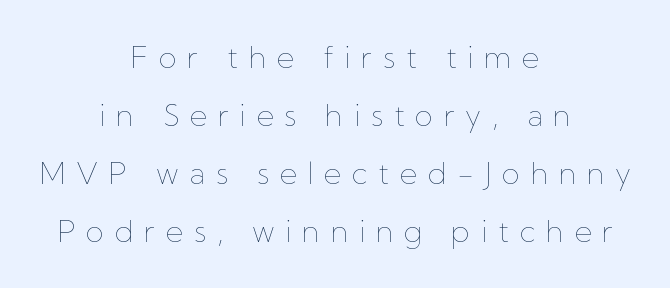
The image shows 30 px thin type, upright; set centered, loose line spacing (1.93x), unusually wide letter spacing (+0.35 em), not underlined; low stroke contrast and a medium x-height.
